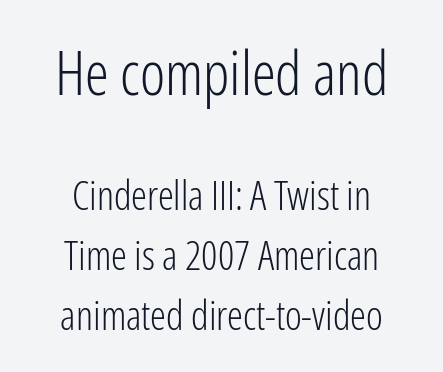
{"serif": "no", "italic": "no", "bold": "no", "weight": "light", "width": "condensed", "stroke_contrast": "low", "x_height": "medium", "monospaced": "no", "underline": "no", "align": "center", "line_spacing": "normal", "line_spacing_ratio": 1.49, "letter_spacing": "normal", "letter_spacing_em": 0.0, "larger_block": "first", "size_ratio": 1.5, "glyph_px": 60}
